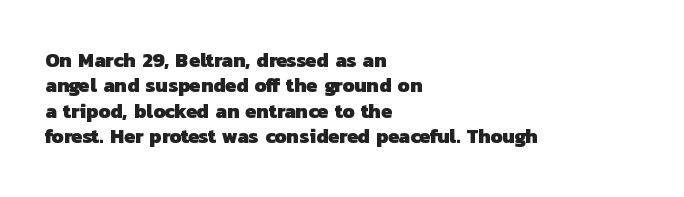
{"bold": "yes", "underline": "no", "align": "left", "line_spacing": "normal", "line_spacing_ratio": 1.27, "letter_spacing": "normal", "letter_spacing_em": 0.0, "glyph_px": 20}
